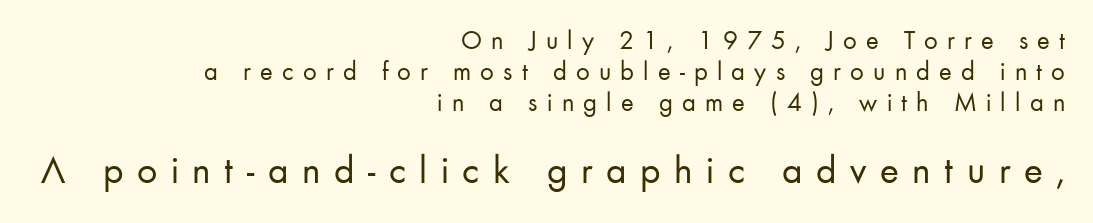
{"serif": "no", "italic": "no", "bold": "no", "weight": "regular", "width": "normal", "stroke_contrast": "low", "x_height": "small", "monospaced": "no", "underline": "no", "align": "right", "line_spacing": "tight", "line_spacing_ratio": 1.15, "letter_spacing": "wide", "letter_spacing_em": 0.34, "larger_block": "second", "size_ratio": 1.48, "glyph_px": 40}
